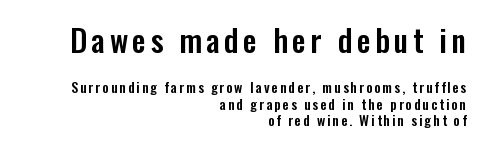
The image shows 31 px condensed sans-serif type, upright; set right-aligned, tight line spacing (1.15x), not underlined; the first (top) block is 2.21x larger; low stroke contrast and a medium x-height.
